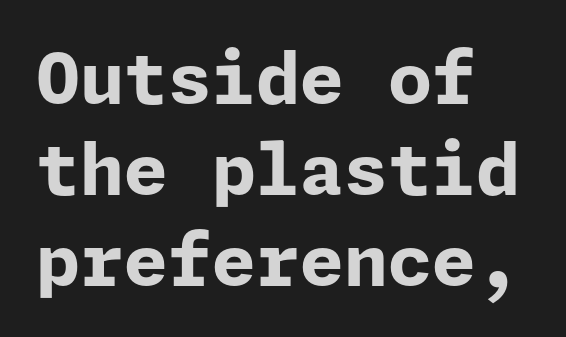
{"serif": "no", "italic": "no", "bold": "yes", "weight": "bold", "width": "normal", "stroke_contrast": "low", "x_height": "medium", "underline": "no", "align": "left", "line_spacing": "normal", "line_spacing_ratio": 1.28, "letter_spacing": "normal", "letter_spacing_em": 0.0, "glyph_px": 71}
